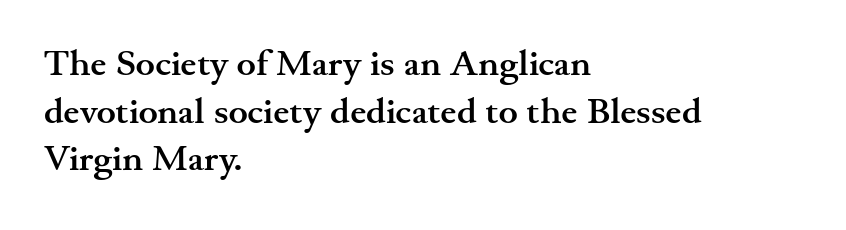
Check where the strokes stop: tiny serifs finish them off. Looks like regular typesetting: each glyph gets only the width it needs. Posture: straight, roman, zero tilt. The sample has been set heavy, in full bold. Observe the ordinary spacing: letters are neighbours, not strangers.
